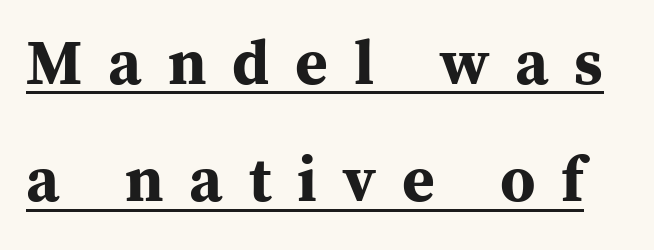
Every word sits above its own underline. Check where the strokes stop: tiny serifs finish them off. Is the type bold? Yes — the strokes are clearly thick and heavy. Nope, not italic — everything's standing straight.
